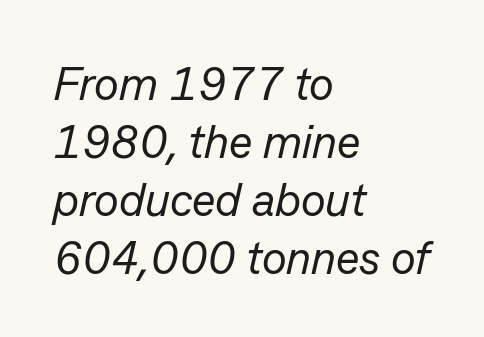
Q: Is the text bold? A: No.
Q: Is the text italic (slanted)? A: Yes, it leans right by about 13 degrees.
Q: Is the text underlined? A: No.
Q: How is the paragraph aligned? A: Left-aligned.
Q: Is the spacing between letters normal or unusually wide? A: Normal.
Q: Is the spacing between lines tight, normal or loose? A: Normal.
Q: Width (condensed, normal, or wide)? A: Normal.
Q: Stroke contrast? A: Low.
Q: x-height? A: Medium.
Q: Monospaced? A: No.
